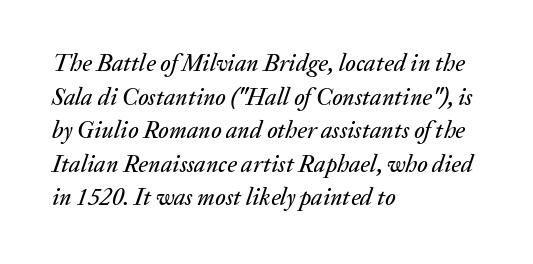
The image shows 24 px text type, italic (leaning right); set left-aligned, normal line spacing (1.4x), normal letter spacing, not underlined.
